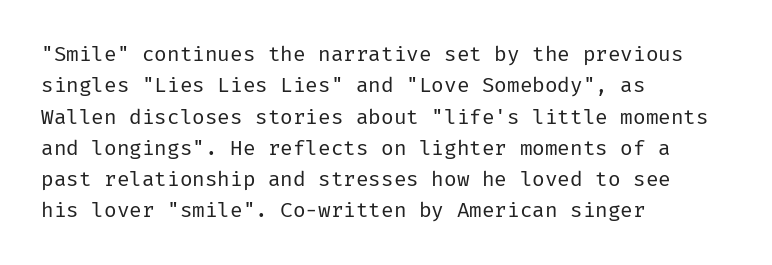
Ordinary non-slanted type is in use. Honestly, the row spacing looks completely unremarkable. These lines keep a tight, regular rhythm from letter to letter. These lines stack with their left ends in a neat column.
